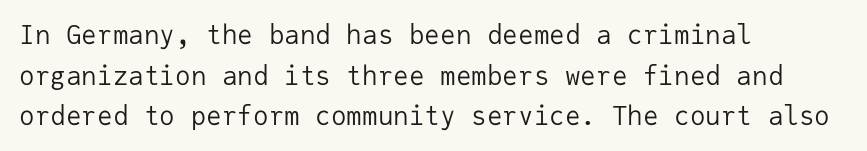
{"italic": "no", "bold": "no", "underline": "no", "align": "left", "line_spacing": "normal", "line_spacing_ratio": 1.56, "letter_spacing": "normal", "letter_spacing_em": 0.0, "glyph_px": 26}
